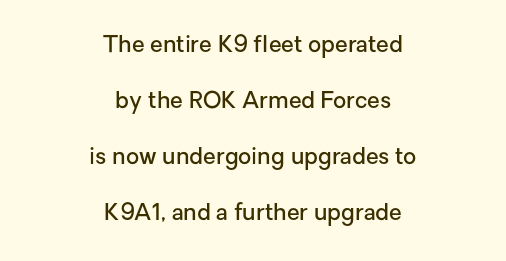
The image shows 23 px text type, upright; set centered, loose line spacing (2.44x), normal letter spacing, not underlined.
